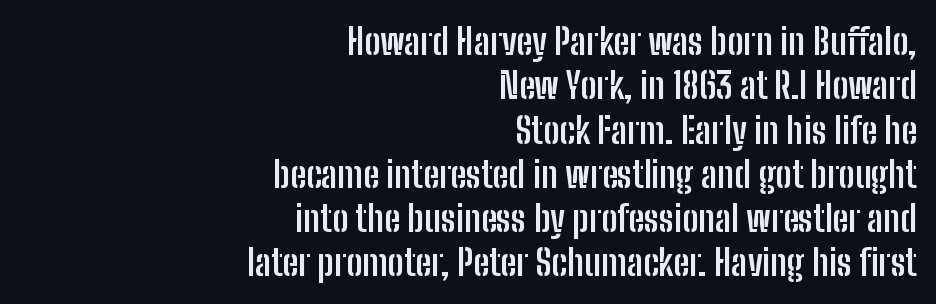
Q: Is the text bold? A: Yes.
Q: Is the text italic (slanted)? A: No, it is upright.
Q: Is the typeface a serif or a sans-serif typeface? A: Sans-serif.
Q: Is the text underlined? A: No.
Q: How is the paragraph aligned? A: Right-aligned.
Q: Is the spacing between letters normal or unusually wide? A: Normal.
Q: Width (condensed, normal, or wide)? A: Condensed.
Q: Stroke contrast? A: Low.
Q: x-height? A: Medium.
Q: Monospaced? A: No.
